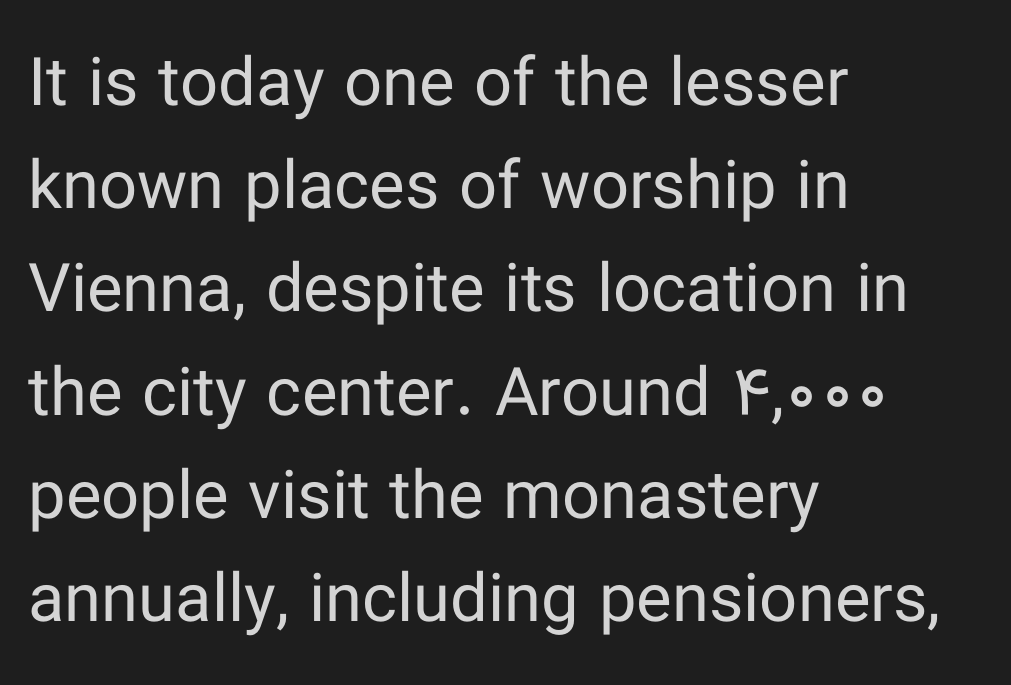
When letters stand straight like this, we call the style roman or upright. Rule under the text: the space is simply empty. A typesetter would call this proportional, since set widths differ per character. Nothing unusual about the tracking: characters are spaced as the font intends. Where is the straight margin? On the left.
